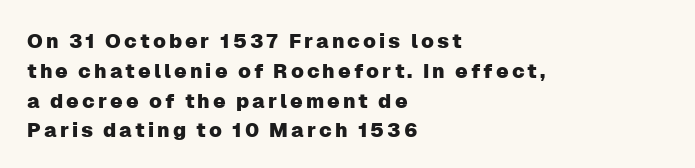
The image shows 20 px text type, upright; set left-aligned, normal line spacing (1.49x), not underlined.
